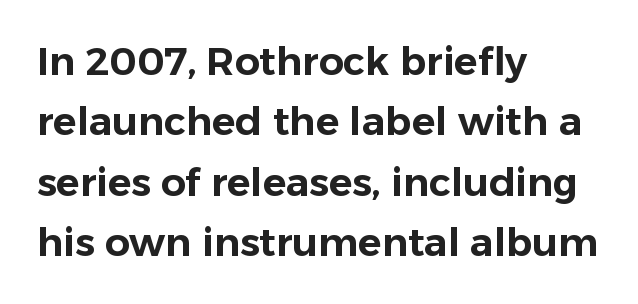
The image shows 39 px sans-serif type, upright; set left-aligned, normal line spacing (1.55x), normal letter spacing, not underlined; low stroke contrast and a medium x-height.
